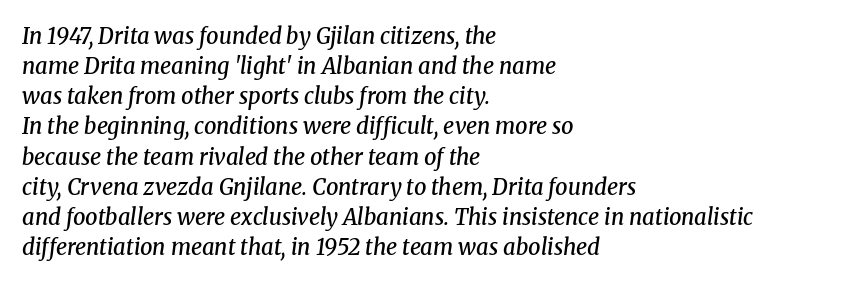
The image shows 22 px text type, italic (leaning right); set left-aligned, normal line spacing (1.37x), normal letter spacing, not underlined.
